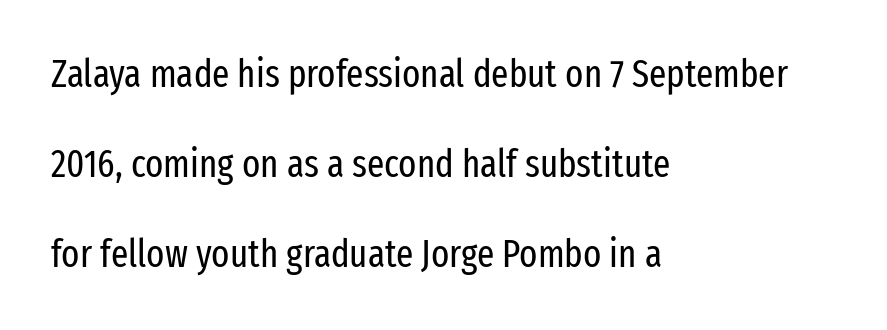
The image shows 38 px regular-weight, condensed sans-serif type, upright; set left-aligned, loose line spacing (2.37x), normal letter spacing, not underlined; low stroke contrast and a medium x-height.
